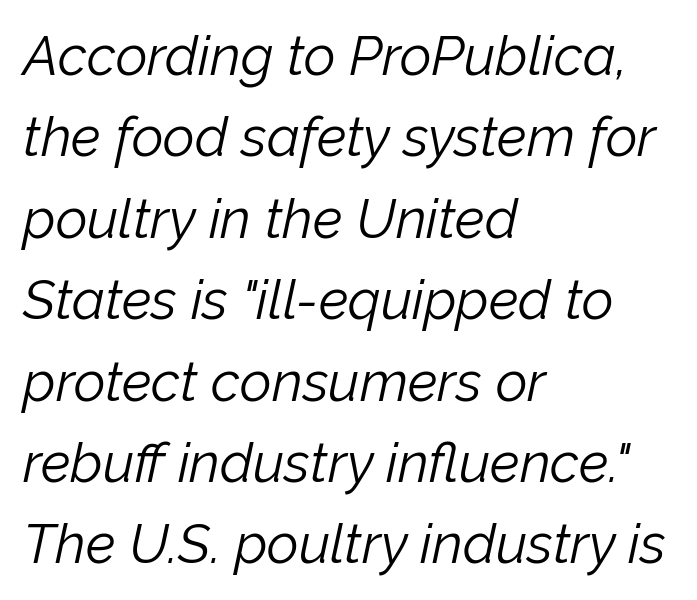
Weight: in the light-to-regular range. What's the leading like? Ordinary, nothing unusual. There is no visible air inserted between adjacent glyphs. Here the designer chose a conventional face with non-uniform glyph widths.
